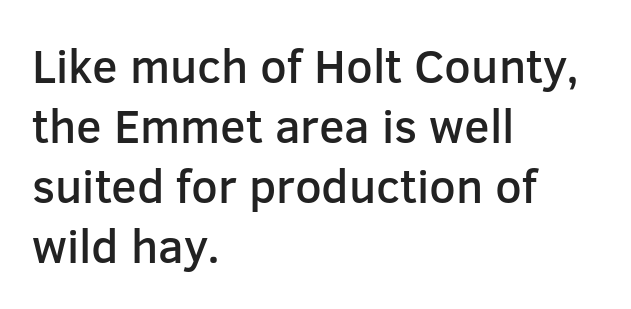
{"serif": "no", "italic": "no", "bold": "semi", "weight": "semibold", "width": "normal", "stroke_contrast": "low", "x_height": "medium", "monospaced": "no", "underline": "no", "align": "left", "line_spacing": "normal", "line_spacing_ratio": 1.28, "letter_spacing": "normal", "letter_spacing_em": 0.0, "glyph_px": 47}
